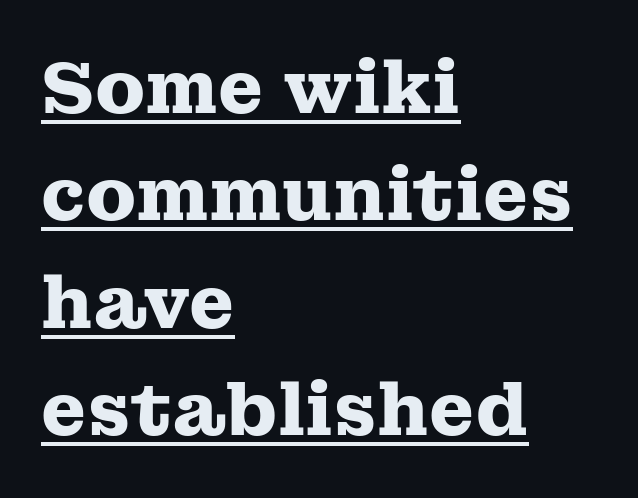
Q: Is the text bold? A: Yes.
Q: Is the text italic (slanted)? A: No, it is upright.
Q: Is the typeface a serif or a sans-serif typeface? A: Serif.
Q: Is the text underlined? A: Yes.
Q: How is the paragraph aligned? A: Left-aligned.
Q: Is the spacing between letters normal or unusually wide? A: Normal.
Q: Is the spacing between lines tight, normal or loose? A: Normal.
Q: Width (condensed, normal, or wide)? A: Wide.
Q: Stroke contrast? A: Medium.
Q: x-height? A: Medium.
Q: Monospaced? A: No.
